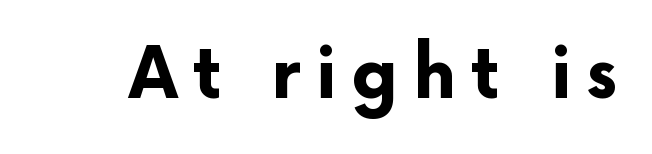
The image shows 70 px bold sans-serif type, upright; set unusually wide letter spacing (+0.21 em), not underlined; low stroke contrast and a medium x-height.
